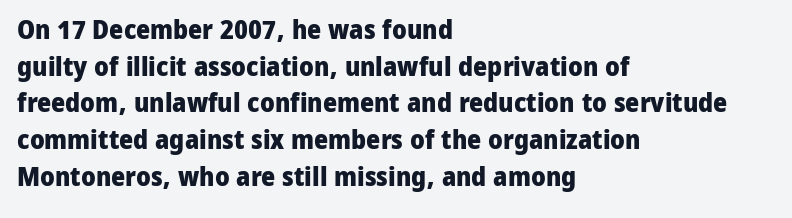
The image shows 27 px bold type, upright; set left-aligned, normal line spacing (1.36x), normal letter spacing, not underlined.
